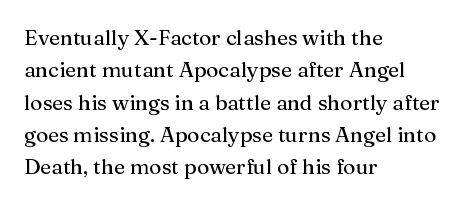
Q: Is the text italic (slanted)? A: No, it is upright.
Q: Is the text underlined? A: No.
Q: How is the paragraph aligned? A: Left-aligned.
Q: Is the spacing between letters normal or unusually wide? A: Normal.
Q: Is the spacing between lines tight, normal or loose? A: Normal.
